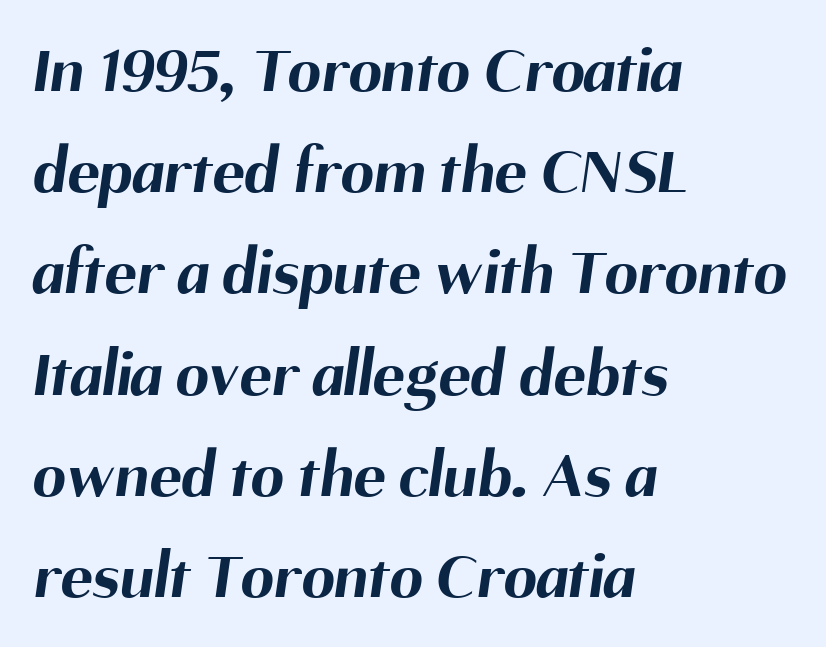
Q: Is the text bold? A: Yes.
Q: Is the typeface a serif or a sans-serif typeface? A: Sans-serif.
Q: Is the text underlined? A: No.
Q: How is the paragraph aligned? A: Left-aligned.
Q: Is the spacing between letters normal or unusually wide? A: Normal.
Q: Is the spacing between lines tight, normal or loose? A: Normal.
Q: Width (condensed, normal, or wide)? A: Normal.
Q: Stroke contrast? A: Medium.
Q: x-height? A: Medium.
Q: Monospaced? A: No.
